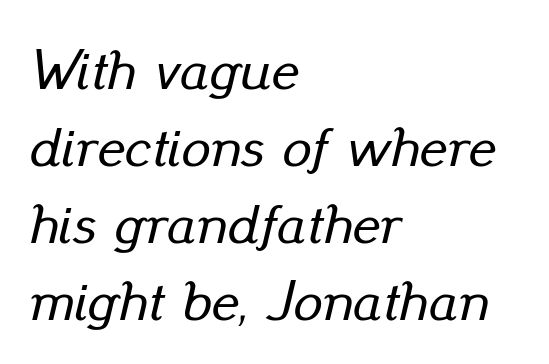
The image shows 58 px text type, italic (leaning right); set left-aligned, normal line spacing (1.33x), normal letter spacing, not underlined; low stroke contrast and a small x-height.
